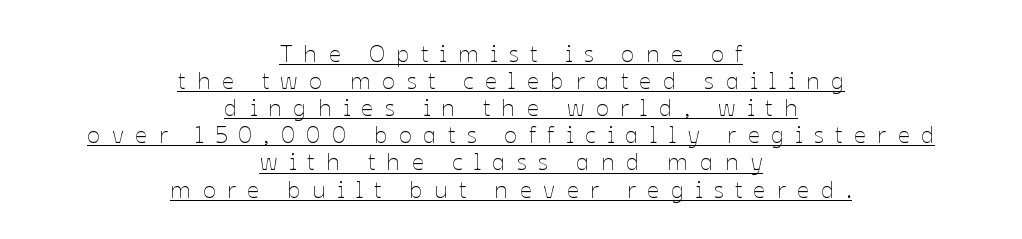
The image shows 24 px text type, upright; set centered, tight line spacing (1.13x), unusually wide letter spacing (+0.48 em), underlined.
